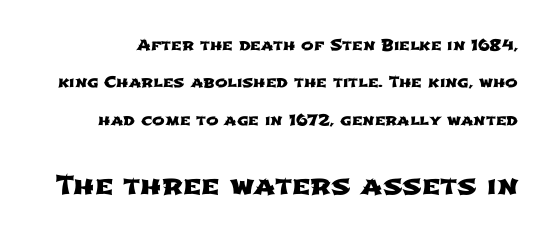
The image shows 26 px text type; set loose line spacing (2.49x), normal letter spacing, not underlined; the second (bottom) block is 1.73x larger.
